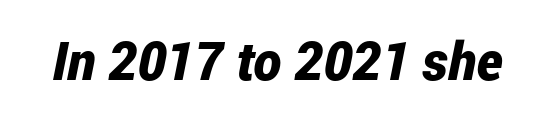
You'd pick this weight for a headline — it's a proper bold. A bare baseline throughout the passage. The line texture is even and compact thanks to regular tracking. Character widths vary here, with narrow letters taking less room than wide ones. Notice how the stems are inclined rather than vertical — that's the hallmark of italics.
